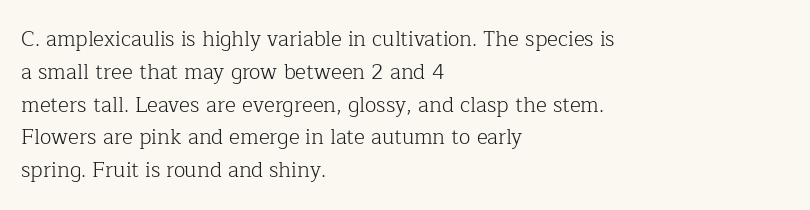
Upright lettering throughout. The rows are spaced the way most documents space them. These lines stack with their left ends in a neat column. The space beneath each line is pristine and unruled. This sample uses plain, unmodified letter spacing. Stem width sits at or under what a default text font uses.
